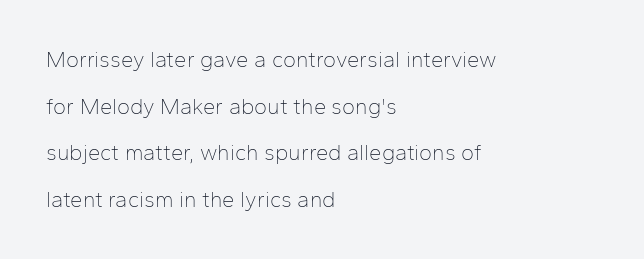
Words float on clear page, feet unadorned. Does extra space separate the letters? No, they use regular spacing. Do the letters lean? They stand straight. A light-to-regular cut is what we see here. The lines in this sample share a left origin and differ only in where they stop. Students, observe: this is what heavily led, spacious text looks like.
